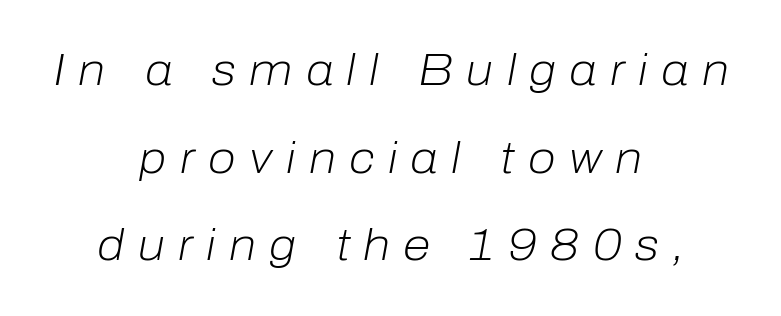
{"italic": "yes", "lean": "right", "slant_degrees": 10, "bold": "no", "weight": "light", "width": "normal", "stroke_contrast": "low", "x_height": "medium", "monospaced": "no", "underline": "no", "align": "center", "line_spacing": "loose", "line_spacing_ratio": 1.95, "letter_spacing": "wide", "letter_spacing_em": 0.3, "glyph_px": 45}
